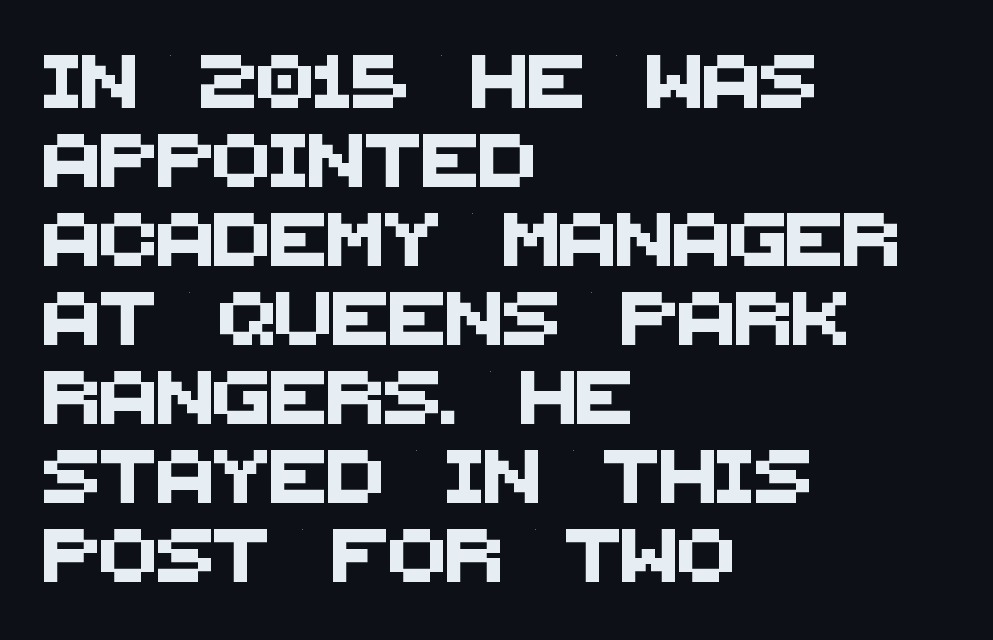
Stroke terminals: plain, sans-serif. The setting favours the left margin, as ordinary paragraphs usually do. The passage shown has conventional tracking throughout. The face used here is proportionally spaced, like ordinary book or web type. Baseline-to-baseline distance is the conventional proportion of letter height.
